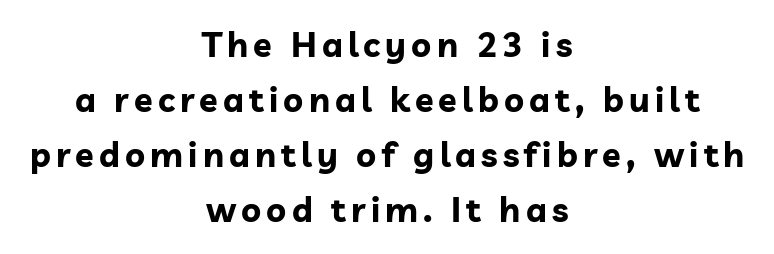
Q: Is the text bold? A: Yes.
Q: Is the text italic (slanted)? A: No, it is upright.
Q: Is the typeface a serif or a sans-serif typeface? A: Sans-serif.
Q: Is the text underlined? A: No.
Q: How is the paragraph aligned? A: Centered.
Q: Is the spacing between lines tight, normal or loose? A: Normal.
Q: Width (condensed, normal, or wide)? A: Normal.
Q: Stroke contrast? A: Low.
Q: x-height? A: Medium.
Q: Monospaced? A: No.
